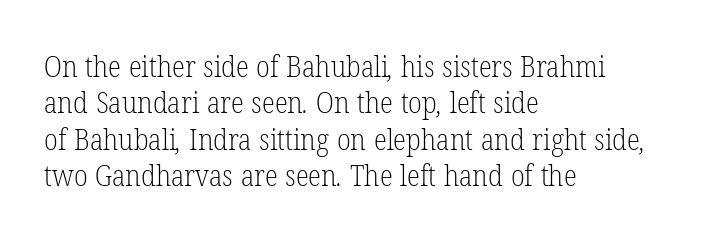
Q: Is the text bold? A: No.
Q: Is the typeface a serif or a sans-serif typeface? A: Serif.
Q: Is the text underlined? A: No.
Q: How is the paragraph aligned? A: Left-aligned.
Q: Is the spacing between letters normal or unusually wide? A: Normal.
Q: Width (condensed, normal, or wide)? A: Condensed.
Q: Stroke contrast? A: Low.
Q: x-height? A: Medium.
Q: Monospaced? A: No.
